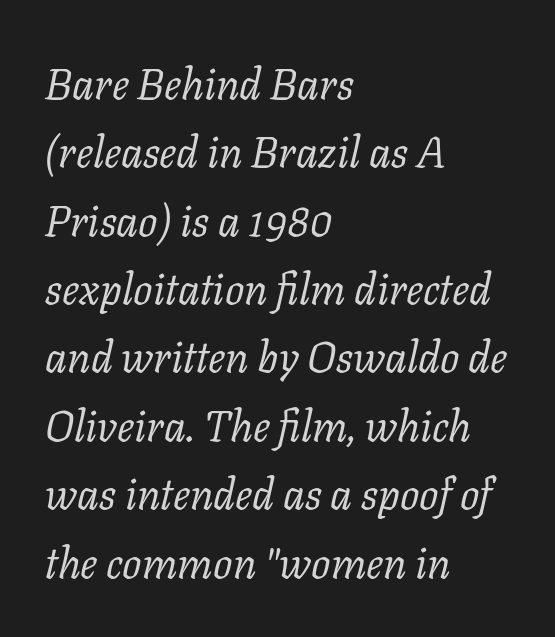
{"serif": "yes", "italic": "yes", "lean": "right", "slant_degrees": 11, "bold": "no", "weight": "regular", "width": "normal", "stroke_contrast": "low", "x_height": "medium", "monospaced": "no", "underline": "no", "align": "left", "line_spacing": "normal", "line_spacing_ratio": 1.59, "letter_spacing": "normal", "letter_spacing_em": 0.0, "glyph_px": 43}
